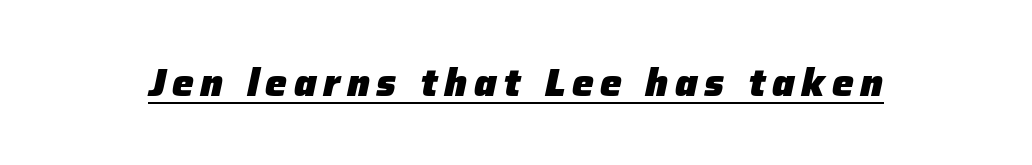
{"italic": "yes", "lean": "right", "slant_degrees": 12, "bold": "yes", "weight": "heavy", "width": "normal", "stroke_contrast": "low", "x_height": "medium", "monospaced": "no", "underline": "yes", "glyph_px": 39}
